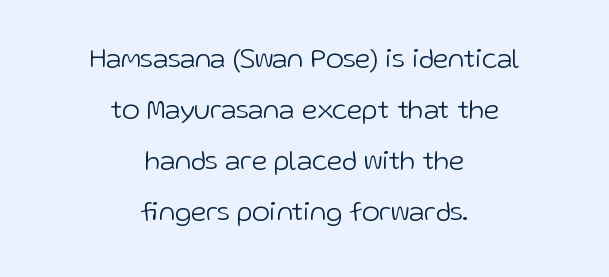
Q: Is the text bold? A: No.
Q: Is the text italic (slanted)? A: No, it is upright.
Q: Is the text underlined? A: No.
Q: How is the paragraph aligned? A: Centered.
Q: Is the spacing between letters normal or unusually wide? A: Normal.
